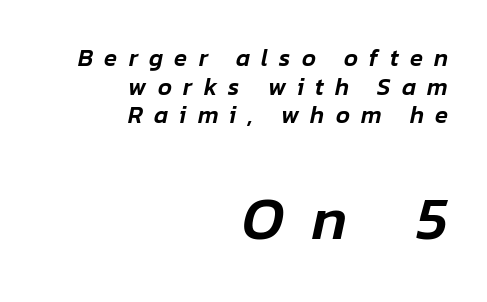
Q: Is the text italic (slanted)? A: Yes, it leans right by about 12 degrees.
Q: Is the text underlined? A: No.
Q: How is the paragraph aligned? A: Right-aligned.
Q: Is the spacing between letters normal or unusually wide? A: Unusually wide.
Q: Which block of text is set in a larger size, the first (top) or the second (bottom)? A: The second (bottom) one.
Q: Width (condensed, normal, or wide)? A: Normal.
Q: Stroke contrast? A: Low.
Q: x-height? A: Medium.
Q: Monospaced? A: No.
